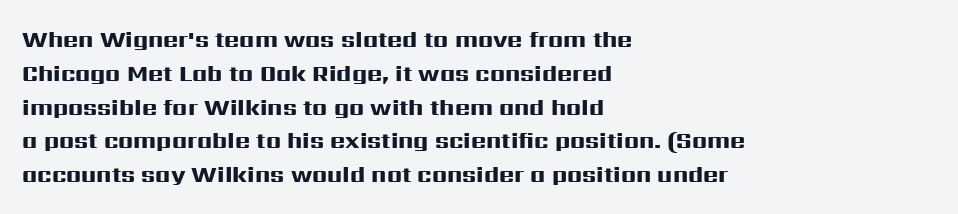
Bold? Absolutely — the strokes are thick and heavy. The setting favours the left margin, as ordinary paragraphs usually do. The font's upright variant was chosen for this text. A bare baseline throughout the passage. Vertical spacing — default.
